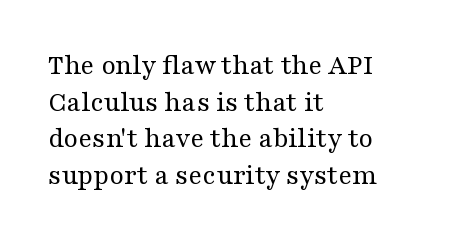
Q: Is the text bold? A: No.
Q: Is the text italic (slanted)? A: No, it is upright.
Q: Is the typeface a serif or a sans-serif typeface? A: Serif.
Q: Is the text underlined? A: No.
Q: How is the paragraph aligned? A: Left-aligned.
Q: Is the spacing between letters normal or unusually wide? A: Normal.
Q: Is the spacing between lines tight, normal or loose? A: Normal.
Q: Width (condensed, normal, or wide)? A: Wide.
Q: Stroke contrast? A: Medium.
Q: x-height? A: Medium.
Q: Monospaced? A: No.
